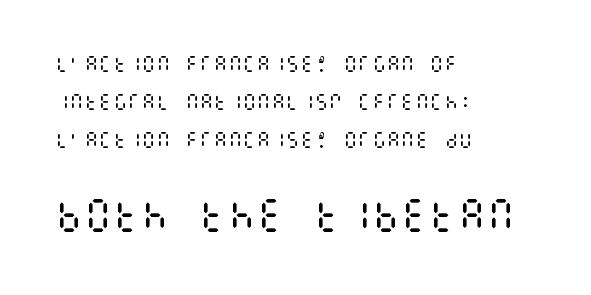
{"italic": "no", "bold": "no", "weight": "regular", "width": "condensed", "stroke_contrast": "medium", "x_height": "large", "underline": "no", "align": "left", "line_spacing": "loose", "line_spacing_ratio": 2.11, "letter_spacing": "normal", "letter_spacing_em": 0.0, "larger_block": "second", "size_ratio": 2.0, "glyph_px": 36}
